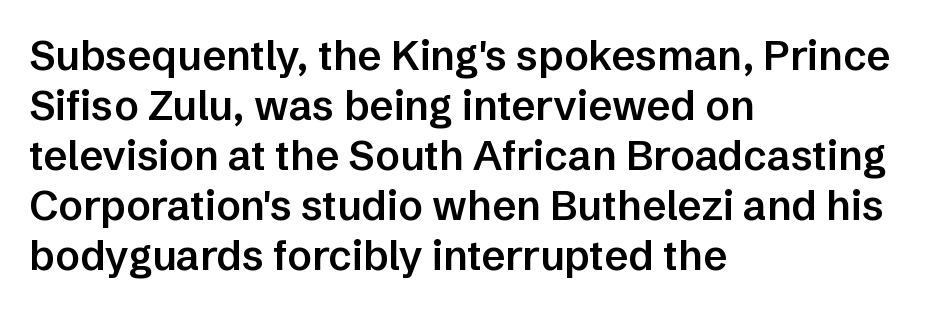
Moderately thickened strokes mark this as semibold type. Nothing sits at the stroke ends, so this counts as sans-serif. A typesetter would mark this as roman, not italic. The passage shown has conventional tracking throughout. Unmarked baselines from the first word to the last.
